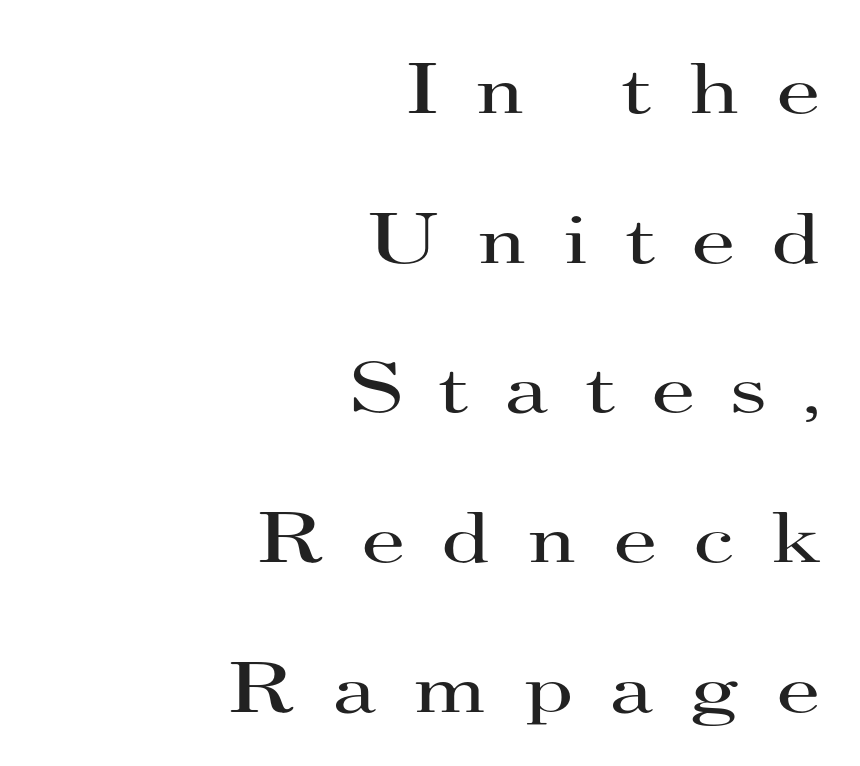
The image shows 73 px regular-weight, wide serif type, upright; set right-aligned, loose line spacing (2.05x), unusually wide letter spacing (+0.48 em), not underlined; high stroke contrast and a small x-height.
